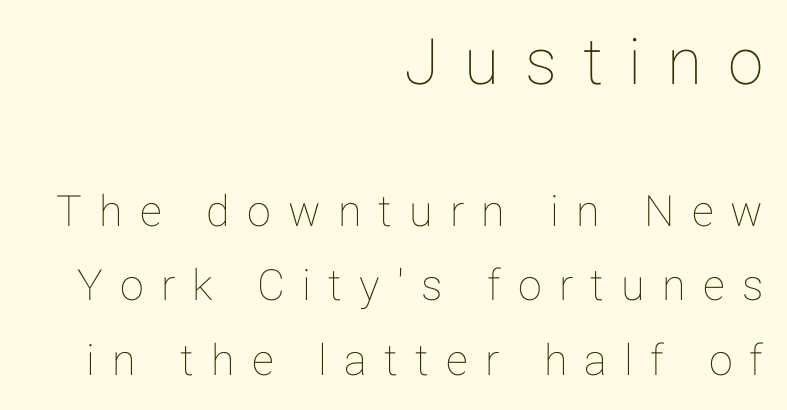
{"italic": "no", "width": "normal", "stroke_contrast": "low", "x_height": "medium", "monospaced": "no", "underline": "no", "align": "right", "line_spacing_ratio": 1.73, "letter_spacing": "wide", "letter_spacing_em": 0.4, "larger_block": "first", "size_ratio": 1.49, "glyph_px": 64}
